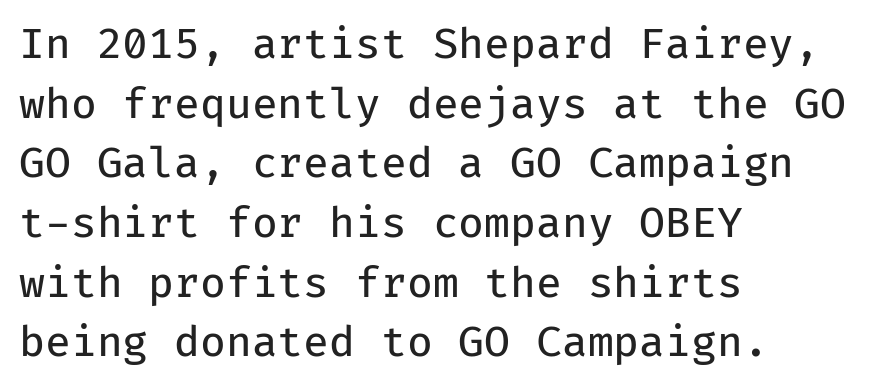
{"serif": "no", "italic": "no", "bold": "no", "weight": "regular", "width": "normal", "stroke_contrast": "low", "x_height": "medium", "monospaced": "yes", "underline": "no", "align": "left", "line_spacing": "normal", "line_spacing_ratio": 1.42, "letter_spacing": "normal", "letter_spacing_em": 0.0, "glyph_px": 42}
